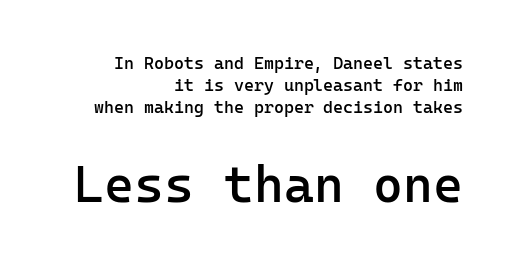
Q: Is the text bold? A: Semi-bold.
Q: Is the text italic (slanted)? A: No, it is upright.
Q: Is the typeface a serif or a sans-serif typeface? A: Sans-serif.
Q: Is the text underlined? A: No.
Q: How is the paragraph aligned? A: Right-aligned.
Q: Is the spacing between letters normal or unusually wide? A: Normal.
Q: Is the spacing between lines tight, normal or loose? A: Normal.
Q: Which block of text is set in a larger size, the first (top) or the second (bottom)? A: The second (bottom) one.
Q: Width (condensed, normal, or wide)? A: Normal.
Q: Stroke contrast? A: Low.
Q: x-height? A: Medium.
Q: Monospaced? A: Yes.
